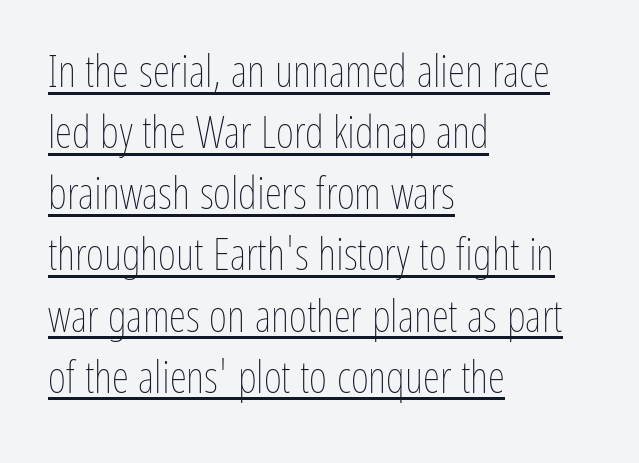
The image shows 44 px thin, condensed type, upright; set left-aligned, normal line spacing (1.39x), normal letter spacing, underlined; low stroke contrast and a medium x-height.
